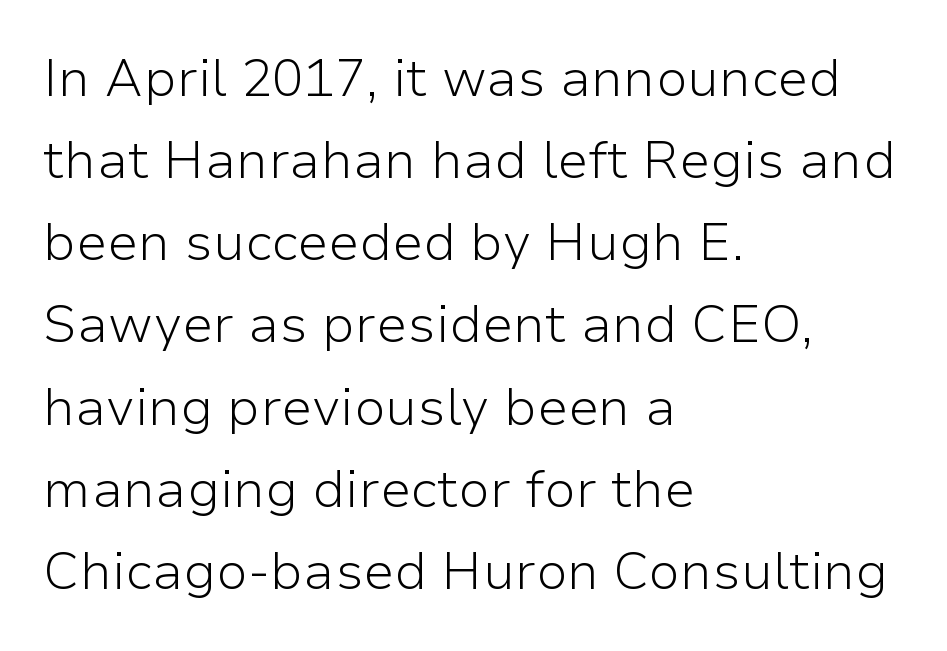
{"serif": "no", "italic": "no", "bold": "no", "weight": "light", "width": "normal", "stroke_contrast": "low", "x_height": "medium", "monospaced": "no", "underline": "no", "align": "left", "line_spacing": "normal", "line_spacing_ratio": 1.58, "letter_spacing": "normal", "letter_spacing_em": 0.0, "glyph_px": 52}
